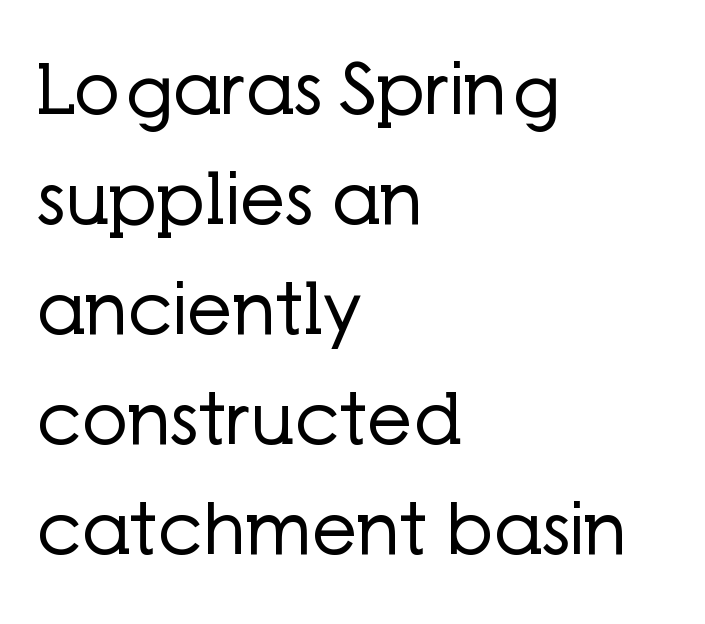
Leading matches the norm, producing a regular column. The area under the type is left untouched. Posture: vertical. Observe the absence of serifs on each vertical stroke in this sample. Does the copy run flush right? No — it runs flush left.
